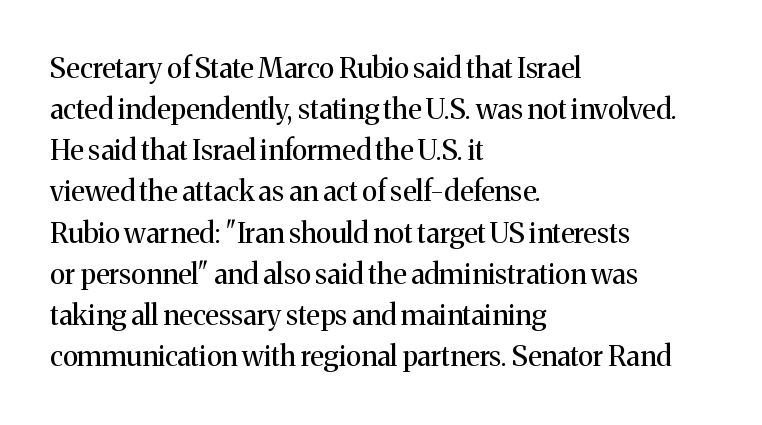
The image shows 28 px regular-weight serif type, upright; set left-aligned, normal line spacing (1.47x), normal letter spacing, not underlined; medium stroke contrast and a medium x-height.
